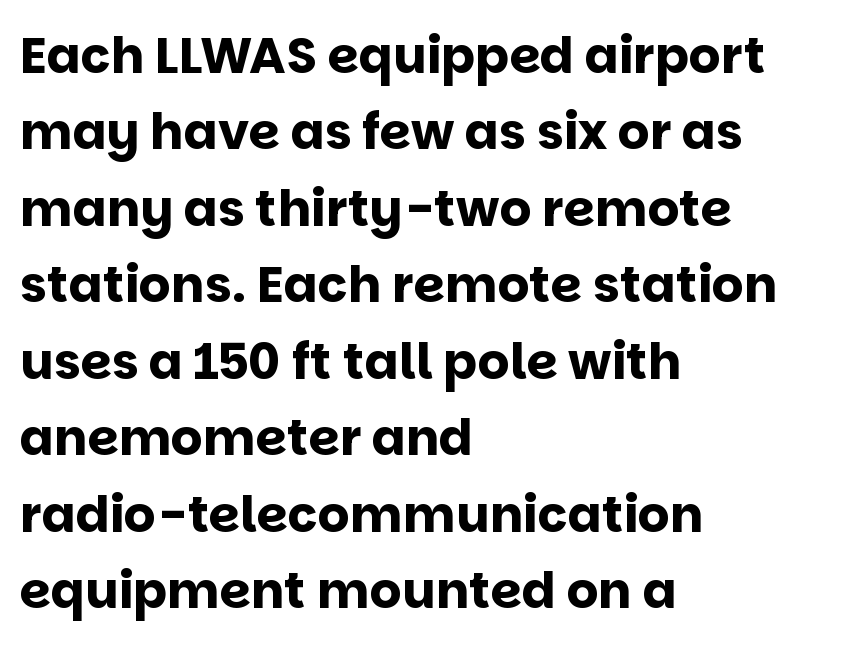
Q: Is the text bold? A: Yes.
Q: Is the text italic (slanted)? A: No, it is upright.
Q: Is the typeface a serif or a sans-serif typeface? A: Sans-serif.
Q: Is the text underlined? A: No.
Q: How is the paragraph aligned? A: Left-aligned.
Q: Is the spacing between letters normal or unusually wide? A: Normal.
Q: Is the spacing between lines tight, normal or loose? A: Normal.
Q: Width (condensed, normal, or wide)? A: Normal.
Q: Stroke contrast? A: Low.
Q: x-height? A: Large.
Q: Monospaced? A: No.
